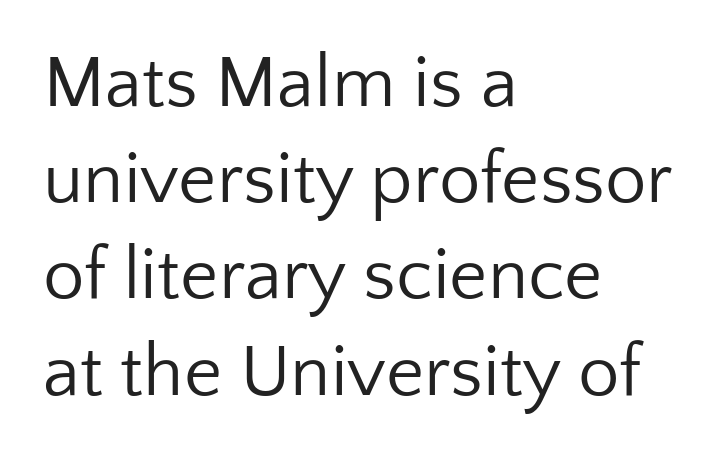
{"serif": "no", "italic": "no", "bold": "no", "weight": "regular", "width": "normal", "stroke_contrast": "low", "x_height": "medium", "monospaced": "no", "underline": "no", "align": "left", "line_spacing": "normal", "line_spacing_ratio": 1.3, "letter_spacing": "normal", "letter_spacing_em": 0.0, "glyph_px": 74}
